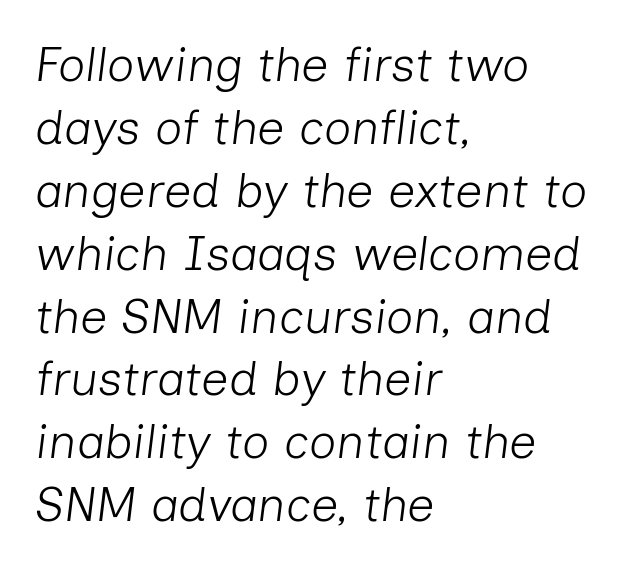
{"italic": "yes", "lean": "right", "slant_degrees": 7, "bold": "no", "weight": "light", "width": "normal", "stroke_contrast": "low", "x_height": "medium", "monospaced": "no", "underline": "no", "align": "left", "line_spacing": "normal", "line_spacing_ratio": 1.31, "letter_spacing": "normal", "letter_spacing_em": 0.0, "glyph_px": 48}
